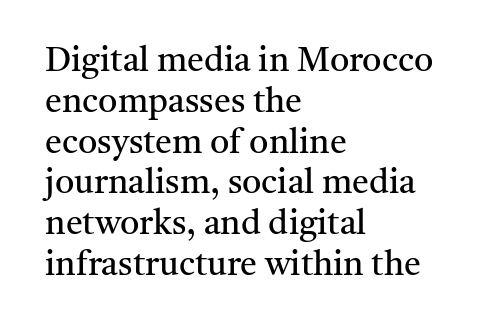
Words float on clear page, feet unadorned. Tracking value appears to be zero — textbook default spacing. A student would call this left alignment; a typographer would say flush left, rag right. Note: serifs present on the glyphs. The face used here is proportionally spaced, like ordinary book or web type.
